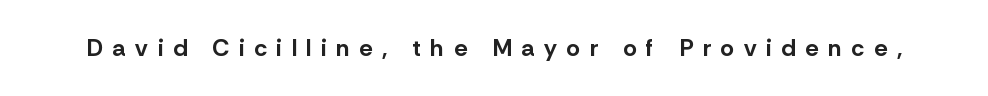
The rendering uses a bold face; every stroke is thick and dark. Between one letter and the next there's a generous, obvious gap. Characters remain perfectly vertical along every line. Type without underlining.
